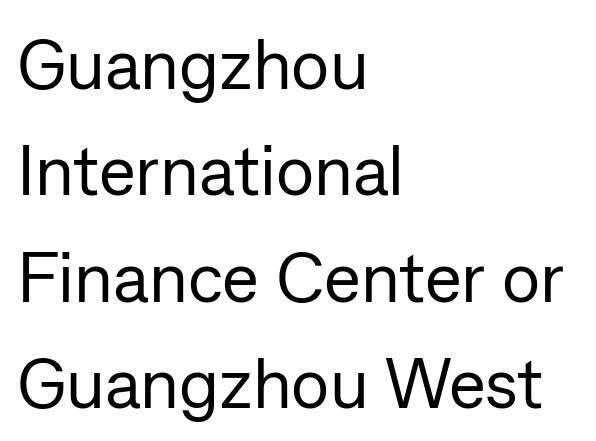
The image shows 70 px regular-weight sans-serif type, upright; set left-aligned, normal line spacing (1.52x), normal letter spacing, not underlined; low stroke contrast and a medium x-height.
